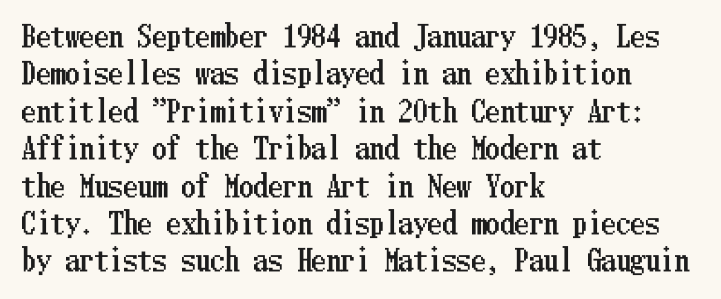
The image shows 29 px condensed type, upright; set left-aligned, normal line spacing (1.29x), normal letter spacing, not underlined; low stroke contrast and a medium x-height.
